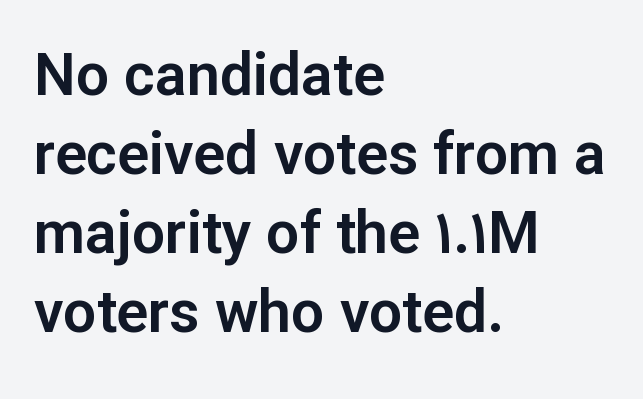
The image shows 59 px sans-serif type, upright; set left-aligned, normal line spacing (1.34x), normal letter spacing, not underlined; low stroke contrast and a medium x-height.
